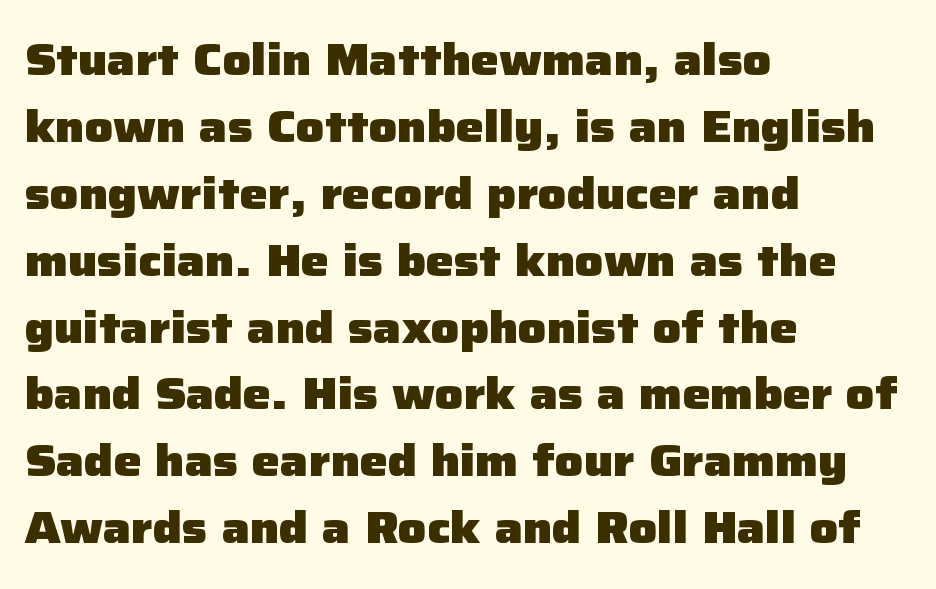
Letter spacing: default. Italic? Not at all — the glyphs are vertical. As a designer I'd log this as weight 700, bold. If you drew a ruler down the left edge, every line would touch it.
